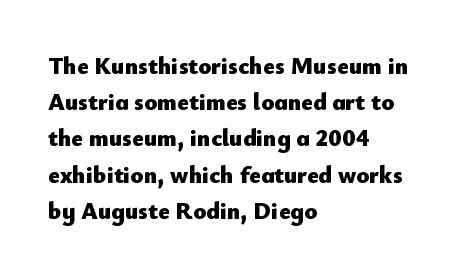
The image shows 24 px bold type, upright; set left-aligned, normal line spacing (1.51x), normal letter spacing, not underlined.
